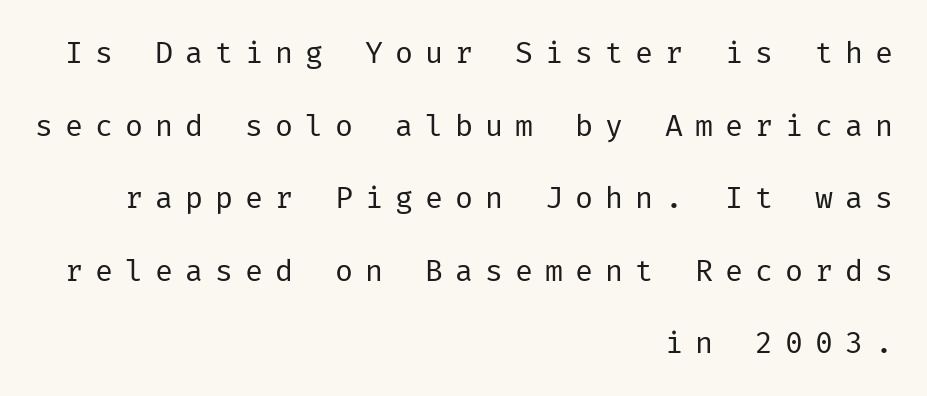
Weight: regular or lighter. The lines are spread far apart with generous leading. Beneath every word, the page is bare. Does the lettering tilt? It doesn't — this is upright. The text was rendered using a sans face with plain stroke endings.
